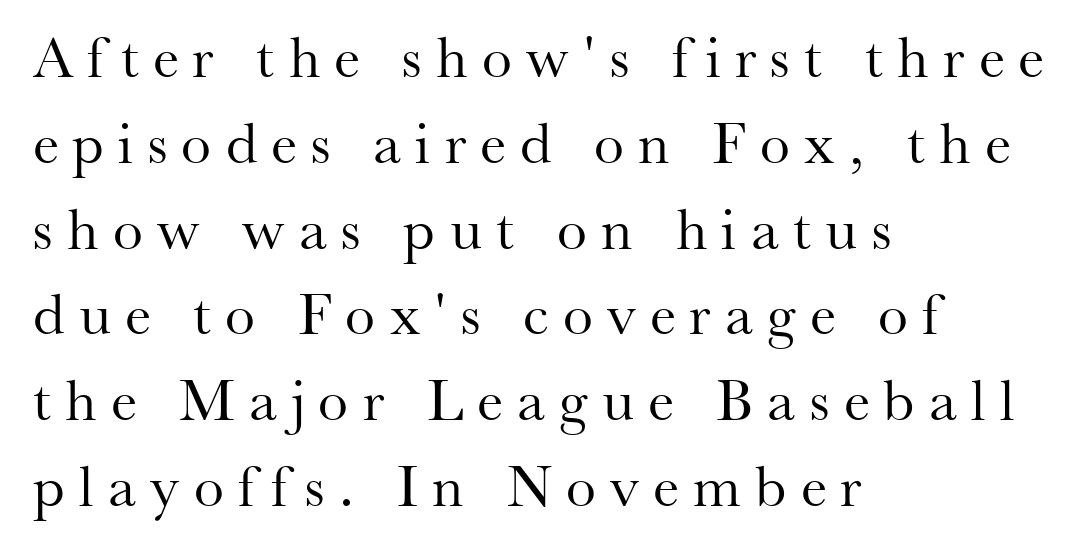
Q: Is the text bold? A: No.
Q: Is the text italic (slanted)? A: No, it is upright.
Q: Is the typeface a serif or a sans-serif typeface? A: Serif.
Q: Is the text underlined? A: No.
Q: How is the paragraph aligned? A: Left-aligned.
Q: Is the spacing between letters normal or unusually wide? A: Unusually wide.
Q: Is the spacing between lines tight, normal or loose? A: Normal.
Q: Width (condensed, normal, or wide)? A: Normal.
Q: Stroke contrast? A: Medium.
Q: x-height? A: Small.
Q: Monospaced? A: No.
